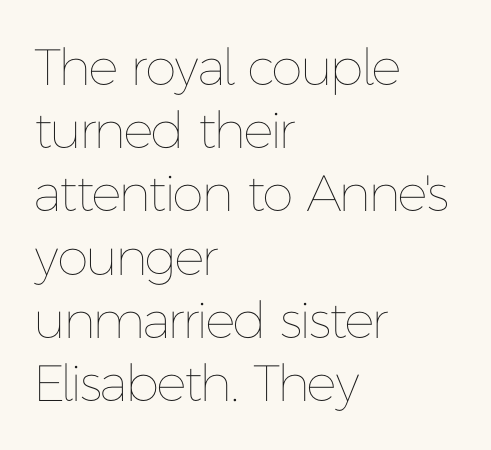
Q: Is the text bold? A: No.
Q: Is the text italic (slanted)? A: No, it is upright.
Q: Is the text underlined? A: No.
Q: How is the paragraph aligned? A: Left-aligned.
Q: Is the spacing between letters normal or unusually wide? A: Normal.
Q: Width (condensed, normal, or wide)? A: Normal.
Q: Stroke contrast? A: Low.
Q: x-height? A: Medium.
Q: Monospaced? A: No.
